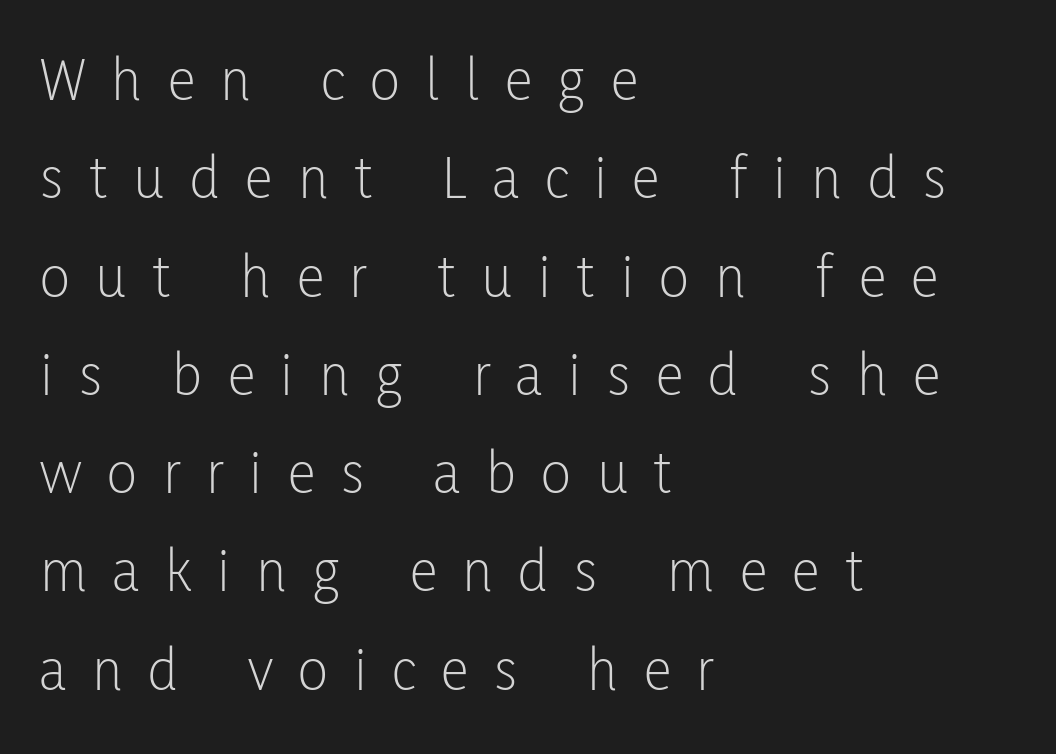
The image shows 63 px light, condensed sans-serif type, upright; set left-aligned, normal line spacing (1.56x), unusually wide letter spacing (+0.41 em), not underlined; low stroke contrast and a medium x-height.
